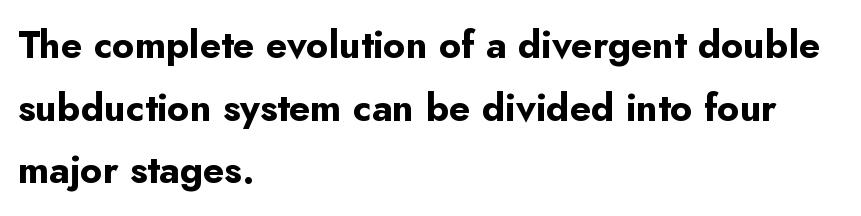
Q: Is the text bold? A: Yes.
Q: Is the text italic (slanted)? A: No, it is upright.
Q: Is the typeface a serif or a sans-serif typeface? A: Sans-serif.
Q: Is the text underlined? A: No.
Q: How is the paragraph aligned? A: Left-aligned.
Q: Is the spacing between letters normal or unusually wide? A: Normal.
Q: Is the spacing between lines tight, normal or loose? A: Normal.
Q: Width (condensed, normal, or wide)? A: Normal.
Q: Stroke contrast? A: Low.
Q: x-height? A: Small.
Q: Monospaced? A: No.
